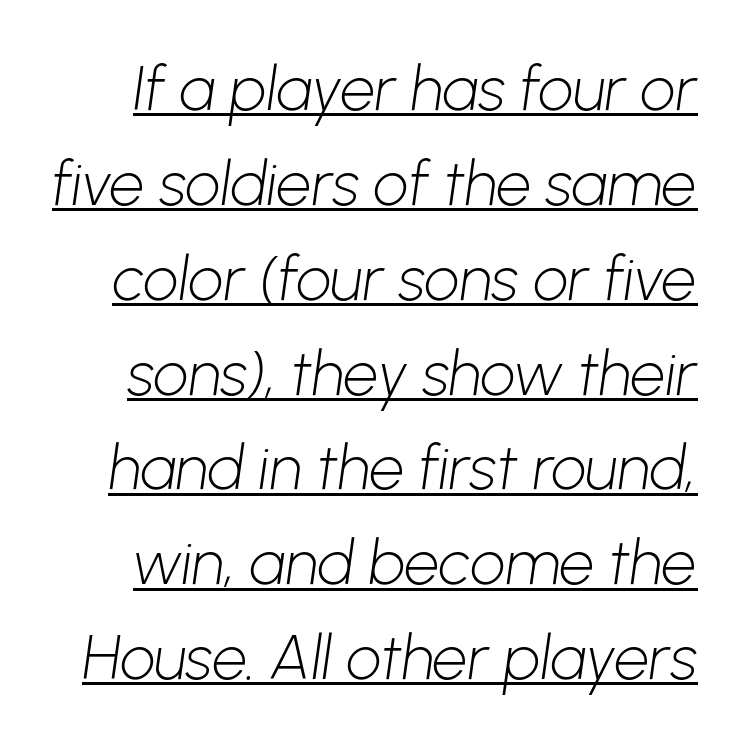
The image shows 62 px light sans-serif type; set normal line spacing (1.53x), normal letter spacing, underlined; low stroke contrast and a medium x-height.
